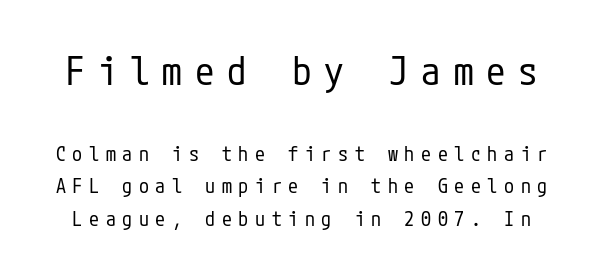
{"serif": "no", "italic": "no", "bold": "no", "weight": "regular", "width": "condensed", "stroke_contrast": "low", "x_height": "medium", "underline": "no", "line_spacing": "normal", "line_spacing_ratio": 1.63, "letter_spacing": "wide", "letter_spacing_em": 0.33, "larger_block": "first", "size_ratio": 1.95, "glyph_px": 39}
